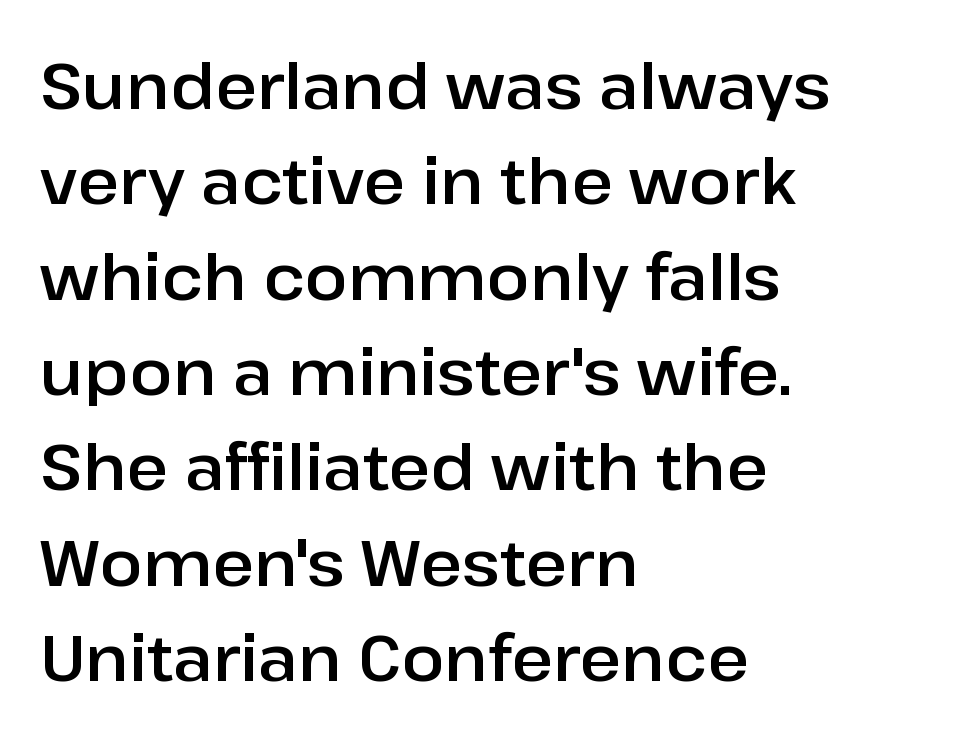
Q: Is the text italic (slanted)? A: No, it is upright.
Q: Is the typeface a serif or a sans-serif typeface? A: Sans-serif.
Q: Is the text underlined? A: No.
Q: How is the paragraph aligned? A: Left-aligned.
Q: Is the spacing between letters normal or unusually wide? A: Normal.
Q: Is the spacing between lines tight, normal or loose? A: Normal.
Q: Width (condensed, normal, or wide)? A: Normal.
Q: Stroke contrast? A: Low.
Q: x-height? A: Medium.
Q: Monospaced? A: No.
